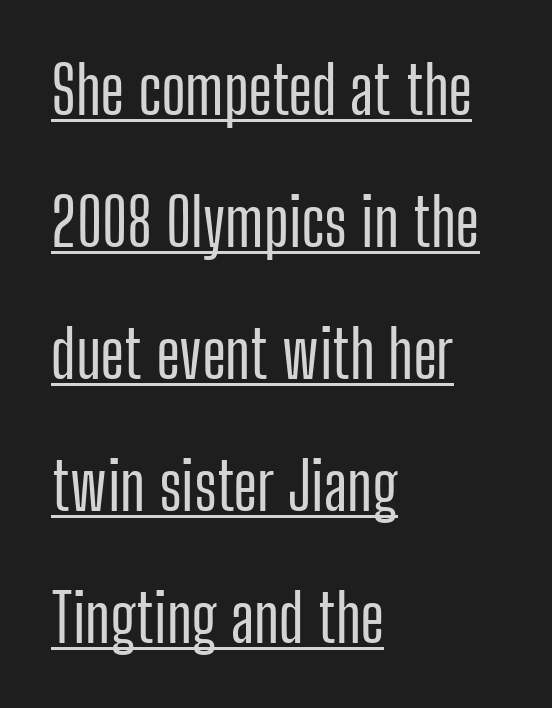
{"serif": "no", "italic": "no", "width": "condensed", "stroke_contrast": "low", "x_height": "medium", "monospaced": "no", "underline": "yes", "align": "left", "line_spacing": "loose", "line_spacing_ratio": 2.03, "letter_spacing": "normal", "letter_spacing_em": 0.0, "glyph_px": 65}
